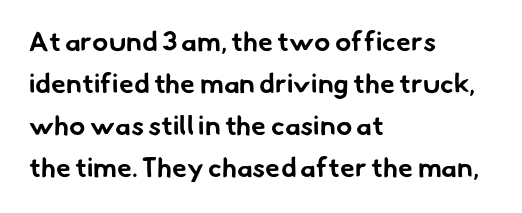
Q: Is the text bold? A: Yes.
Q: Is the text underlined? A: No.
Q: How is the paragraph aligned? A: Left-aligned.
Q: Is the spacing between letters normal or unusually wide? A: Normal.
Q: Is the spacing between lines tight, normal or loose? A: Normal.
